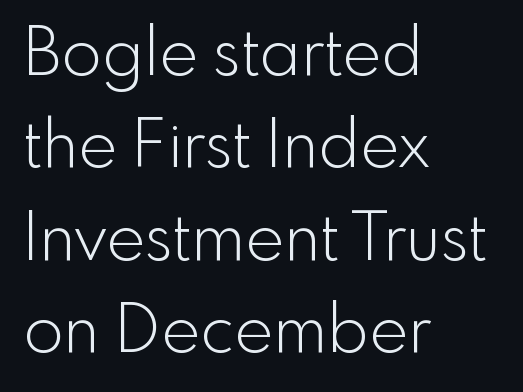
Regular leading. Alignment: flush left. The letters sit at their default tracking, neither squeezed nor spread. The typeface has the unassuming heft of standard copy or less. These lines are composed in type without serifs. It's the straight-up-and-down kind of type.
